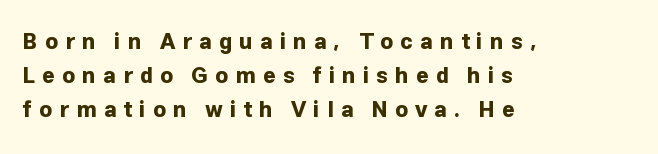
{"italic": "no", "bold": "yes", "underline": "no", "align": "left", "line_spacing": "normal", "line_spacing_ratio": 1.55, "letter_spacing": "wide", "letter_spacing_em": 0.32, "glyph_px": 22}
